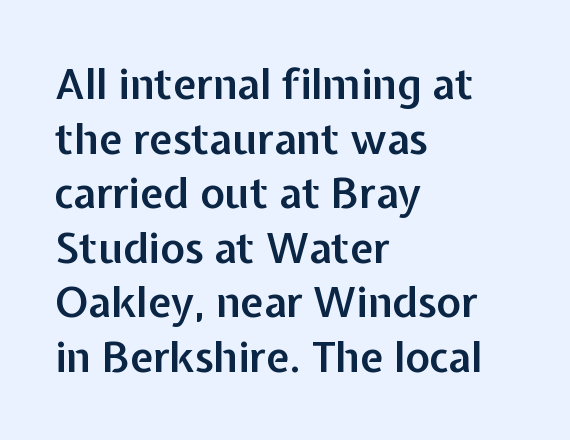
The image shows 42 px semibold sans-serif type, upright; set left-aligned, normal line spacing (1.3x), normal letter spacing, not underlined; low stroke contrast and a medium x-height.
